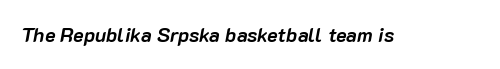
Q: Is the text bold? A: Yes.
Q: Is the text italic (slanted)? A: Yes, it leans right by about 10 degrees.
Q: Is the text underlined? A: No.
Q: Is the spacing between letters normal or unusually wide? A: Normal.
